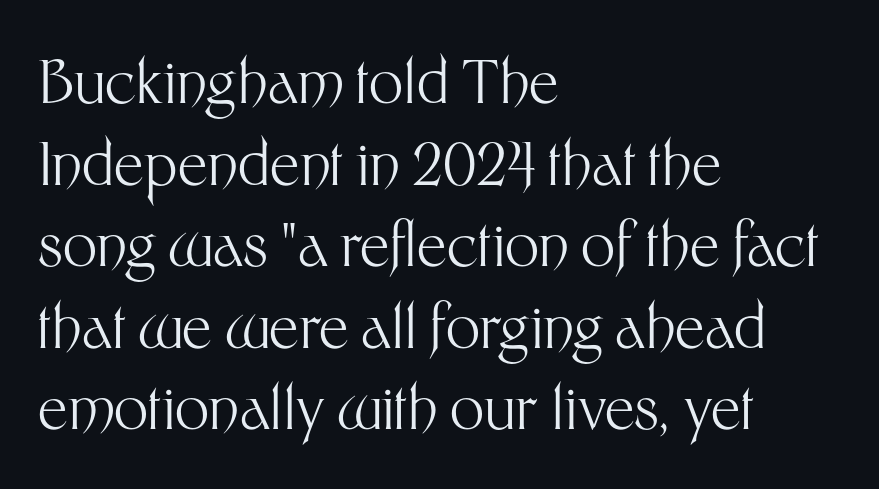
{"serif": "no", "italic": "no", "bold": "no", "weight": "light", "width": "normal", "stroke_contrast": "medium", "x_height": "medium", "monospaced": "no", "underline": "no", "align": "left", "line_spacing": "normal", "line_spacing_ratio": 1.36, "letter_spacing": "normal", "letter_spacing_em": 0.0, "glyph_px": 60}
